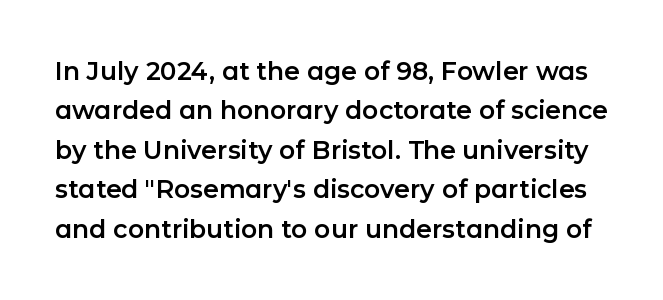
The image shows 25 px text type, upright; set normal line spacing (1.58x), normal letter spacing, not underlined.
